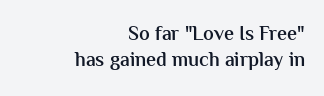
Q: Is the text bold? A: Semi-bold.
Q: Is the text italic (slanted)? A: No, it is upright.
Q: Is the text underlined? A: No.
Q: How is the paragraph aligned? A: Right-aligned.
Q: Is the spacing between letters normal or unusually wide? A: Normal.
Q: Is the spacing between lines tight, normal or loose? A: Normal.
